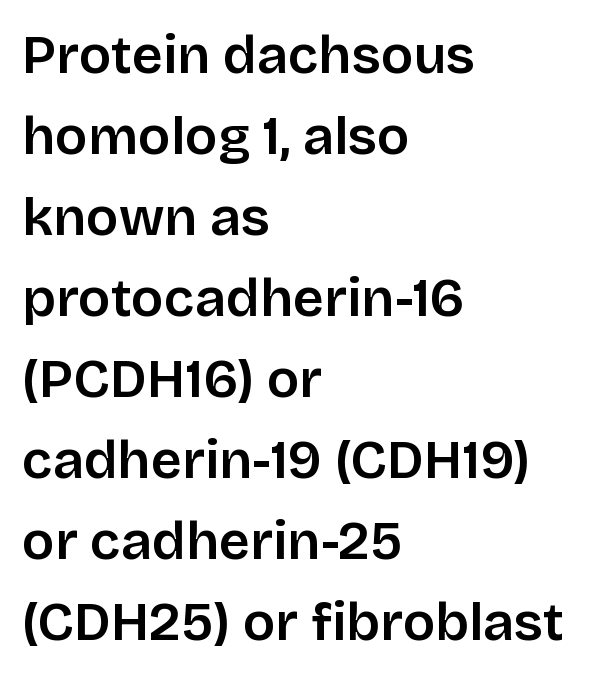
The image shows 54 px semibold sans-serif type, upright; set left-aligned, normal line spacing (1.5x), normal letter spacing, not underlined; low stroke contrast and a large x-height.
